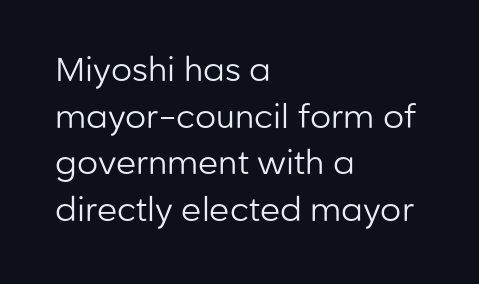
Q: Is the text bold? A: No.
Q: Is the text italic (slanted)? A: No, it is upright.
Q: Is the typeface a serif or a sans-serif typeface? A: Sans-serif.
Q: Is the text underlined? A: No.
Q: How is the paragraph aligned? A: Left-aligned.
Q: Is the spacing between letters normal or unusually wide? A: Normal.
Q: Is the spacing between lines tight, normal or loose? A: Normal.
Q: Width (condensed, normal, or wide)? A: Normal.
Q: Stroke contrast? A: Low.
Q: x-height? A: Medium.
Q: Monospaced? A: No.
